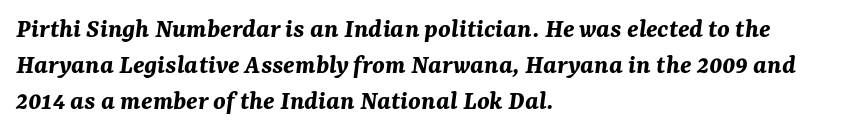
{"italic": "yes", "lean": "right", "slant_degrees": 7, "bold": "yes", "weight": "bold", "width": "normal", "stroke_contrast": "medium", "x_height": "medium", "monospaced": "no", "underline": "no", "align": "left", "line_spacing": "normal", "line_spacing_ratio": 1.29, "letter_spacing": "normal", "letter_spacing_em": 0.0, "glyph_px": 28}
